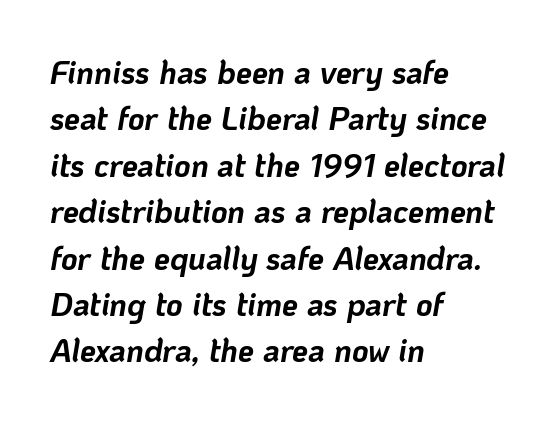
A typesetter would call this proportional, since set widths differ per character. Caption: standard tracking, unaltered. Descenders hang freely into open space. Strokes here are thick enough to call this a true bold. There's an unmistakable incline to the writing here.
